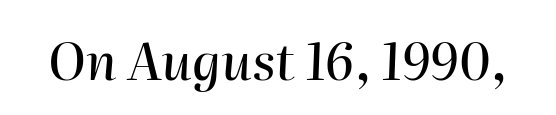
The image shows 51 px text type, italic (leaning right); set normal letter spacing, not underlined; high stroke contrast and a medium x-height.
